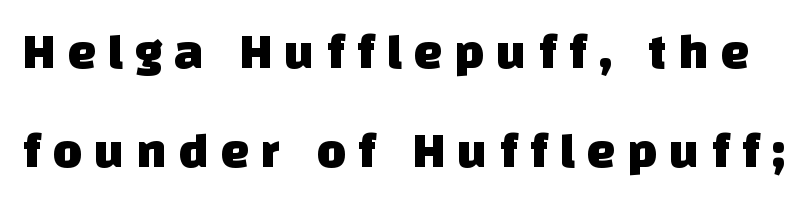
The image shows 51 px sans-serif type; set loose line spacing (1.94x), unusually wide letter spacing (+0.23 em), not underlined; low stroke contrast and a large x-height.
